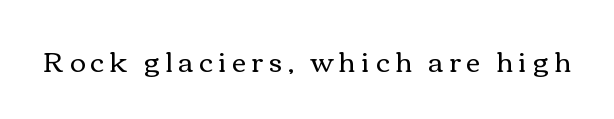
Q: Is the text bold? A: No.
Q: Is the text italic (slanted)? A: No, it is upright.
Q: Is the text underlined? A: No.
Q: Is the spacing between letters normal or unusually wide? A: Unusually wide.
